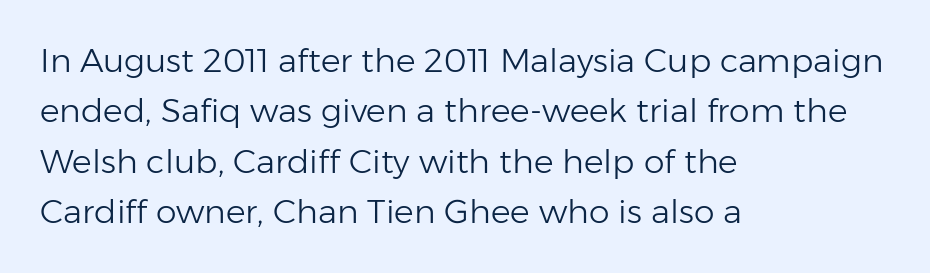
Weight class: somewhere from thin through regular. Honestly, the row spacing looks completely unremarkable. This sample has the flowing, uneven cadence of proportional lettering. A typesetter would call this zero additional tracking. Typeset ragged right — the left edge is the straight one. Honestly, there is no underline to notice here at all.
